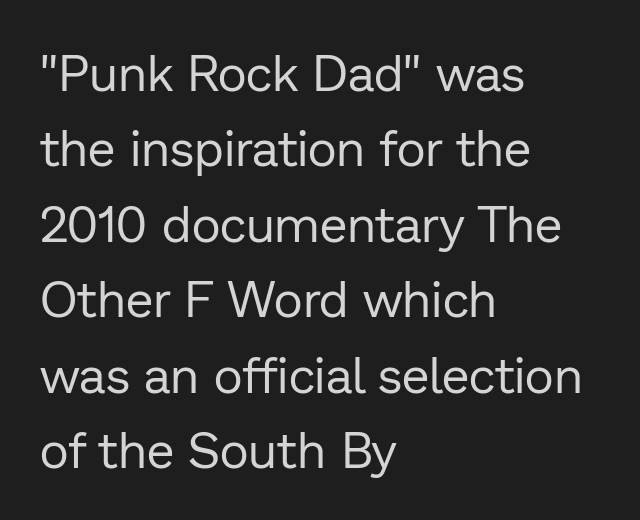
Q: Is the text bold? A: No.
Q: Is the text italic (slanted)? A: No, it is upright.
Q: Is the typeface a serif or a sans-serif typeface? A: Sans-serif.
Q: Is the text underlined? A: No.
Q: How is the paragraph aligned? A: Left-aligned.
Q: Is the spacing between letters normal or unusually wide? A: Normal.
Q: Is the spacing between lines tight, normal or loose? A: Normal.
Q: Width (condensed, normal, or wide)? A: Normal.
Q: Stroke contrast? A: Low.
Q: x-height? A: Medium.
Q: Monospaced? A: No.
